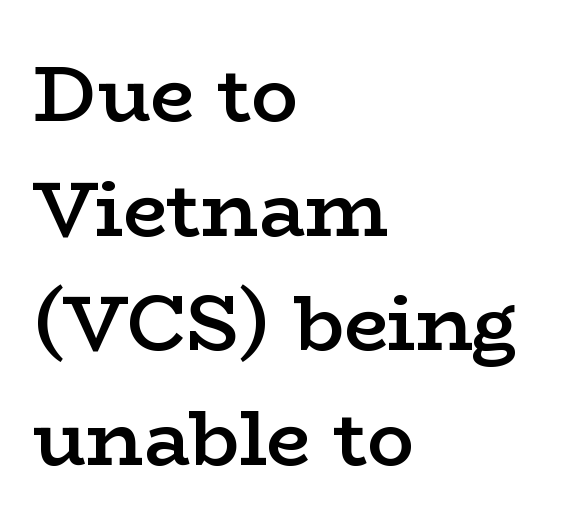
{"serif": "yes", "italic": "no", "bold": "semi", "weight": "semibold", "width": "wide", "stroke_contrast": "low", "x_height": "medium", "monospaced": "no", "underline": "no", "align": "left", "line_spacing": "normal", "line_spacing_ratio": 1.47, "letter_spacing": "normal", "letter_spacing_em": 0.0, "glyph_px": 78}
